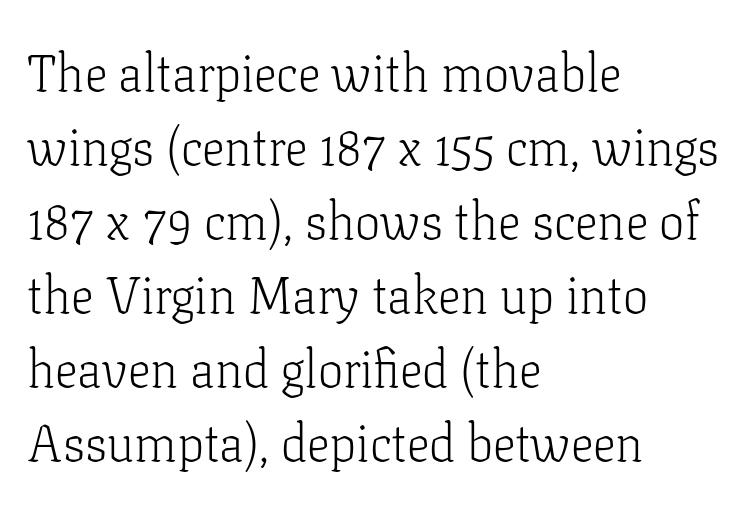
Character widths vary here, with narrow letters taking less room than wide ones. These lines keep a tight, regular rhythm from letter to letter. This block has exactly the height ordinary leading produces. The compositor pushed each line to the left boundary. Each stroke keeps to a modest, everyday thickness or less. Just letters on the line, the space beneath them empty.
